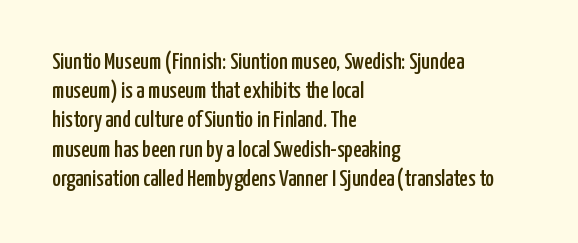
{"italic": "no", "underline": "no", "align": "left", "line_spacing": "normal", "line_spacing_ratio": 1.27, "letter_spacing": "normal", "letter_spacing_em": 0.0, "glyph_px": 23}
